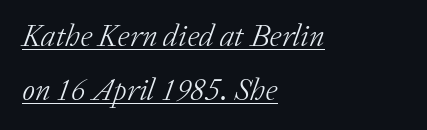
Unbolded letterforms with no extra heft. Posture: slanted. The face used here is rendered with its standard letterfit. Yep, those are serifs on the letters. This sample has the flowing, uneven cadence of proportional lettering.
